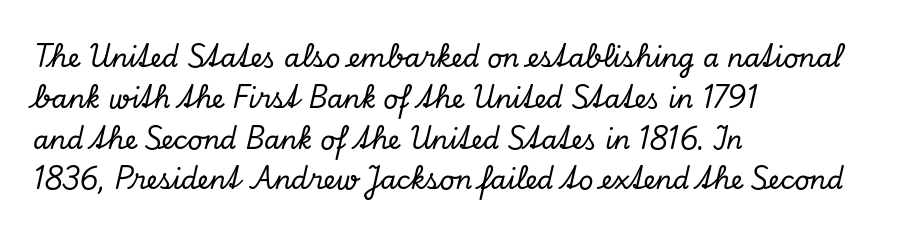
The font's italic variant was chosen for this text. Default kerning and tracking; the words read as compact shapes. The area under the type is left untouched. The line-height multiplier appears to be the usual default.
